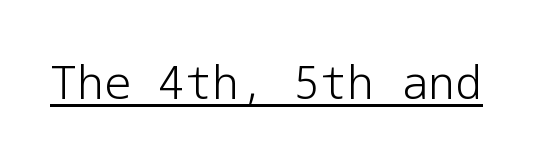
It's the straight-up-and-down kind of type. The glyphs in this specimen are sans serif. The type is set solid horizontally, with unmodified tracking. These glyphs show unthickened strokes, regular width or finer.
